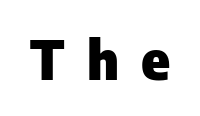
{"serif": "no", "italic": "no", "bold": "yes", "weight": "heavy", "width": "normal", "stroke_contrast": "low", "x_height": "medium", "monospaced": "no", "underline": "no", "letter_spacing": "wide", "letter_spacing_em": 0.42, "glyph_px": 54}
